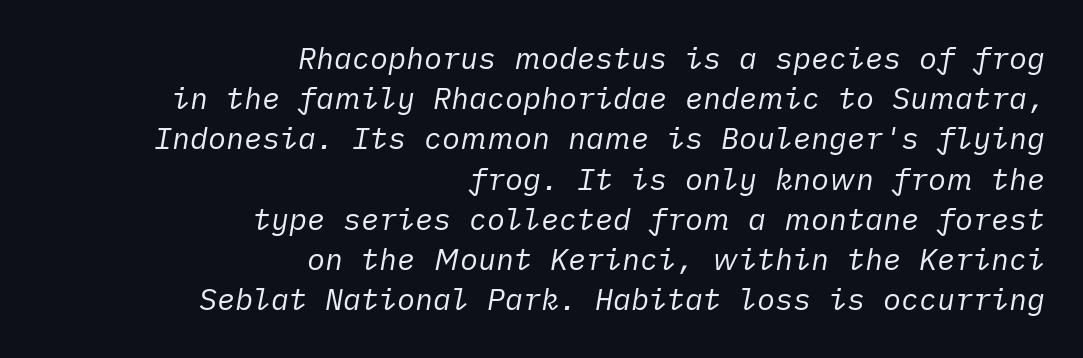
{"italic": "yes", "lean": "right", "slant_degrees": 10, "bold": "no", "weight": "regular", "width": "normal", "stroke_contrast": "low", "x_height": "medium", "underline": "no", "align": "right", "line_spacing": "normal", "line_spacing_ratio": 1.34, "letter_spacing": "normal", "letter_spacing_em": 0.0, "glyph_px": 30}
